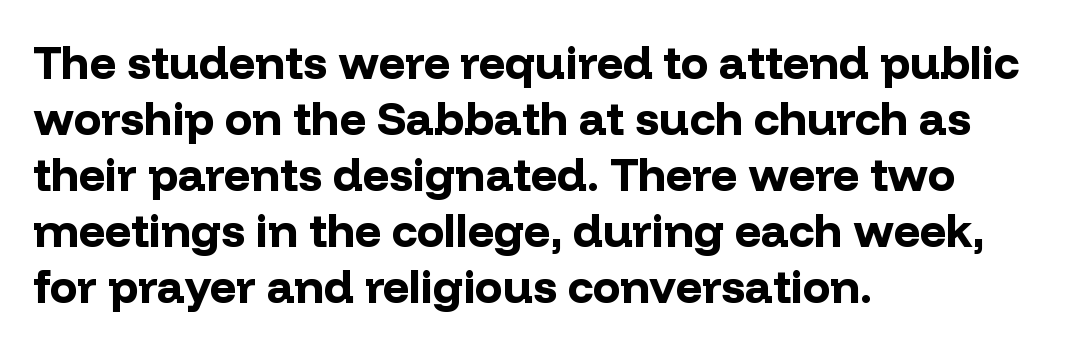
{"serif": "no", "italic": "no", "bold": "yes", "weight": "bold", "width": "normal", "stroke_contrast": "low", "x_height": "medium", "monospaced": "no", "underline": "no", "align": "left", "line_spacing_ratio": 1.22, "letter_spacing": "normal", "letter_spacing_em": 0.0, "glyph_px": 46}
